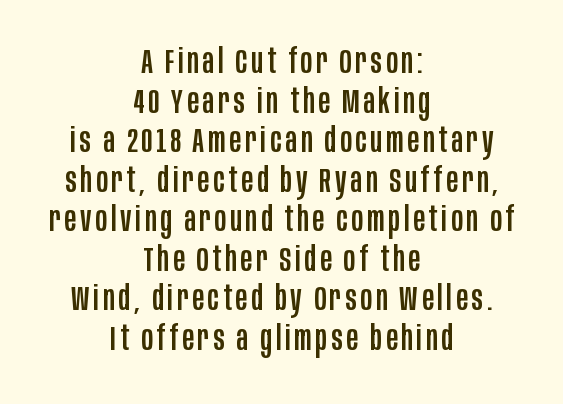
{"serif": "no", "italic": "no", "width": "condensed", "stroke_contrast": "low", "x_height": "large", "monospaced": "no", "underline": "no", "align": "center", "line_spacing": "tight", "line_spacing_ratio": 1.13, "glyph_px": 35}
